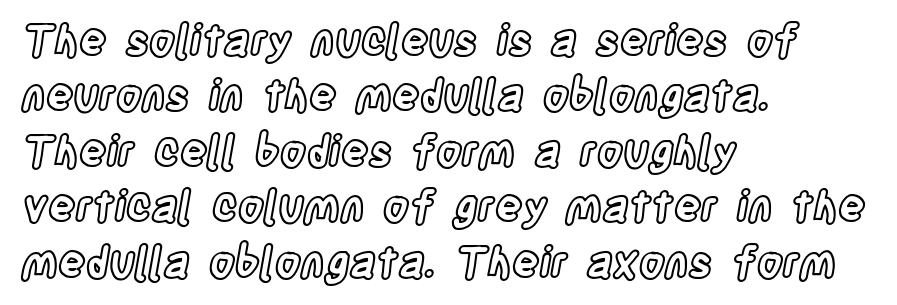
The image shows 42 px condensed type; set left-aligned, normal line spacing (1.32x), normal letter spacing, not underlined; a large x-height.
